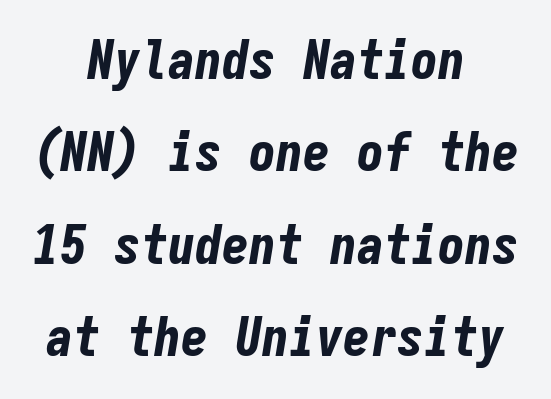
Typesetter's note: full bold, strokes at maximum text heaviness. Caption: multi-line text, centered on the measure. Note the uniform advance width — an 'i' takes as much space as an 'm'. The lettering tilts uniformly, giving the passage an italic look. The letterforms sit shoulder to shoulder at normal distance.
